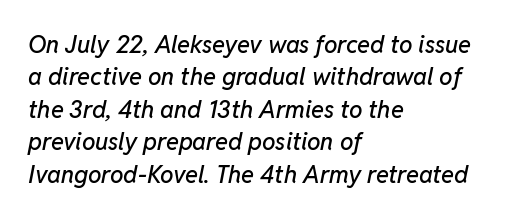
Looking at the ascenders, they clearly lean. Standard letterfit; no display-style spreading of the glyphs. The passage is arranged the way most books set body copy — flush left. Line spacing here is normal. Only glyphs here, with clear space below each row.
